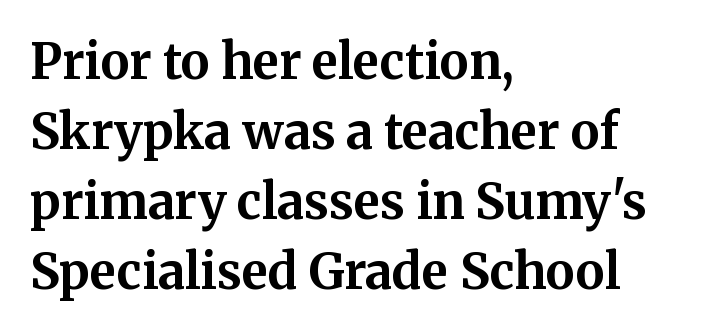
Nothing unusual about the tracking: characters are spaced as the font intends. Spacing verdict: proportional, widths tailored to each character. Leading: standard. Caption: multi-line text, flush left, ragged right. Nope, not italic — everything's standing straight. As a designer I'd log this as weight 700, bold.
